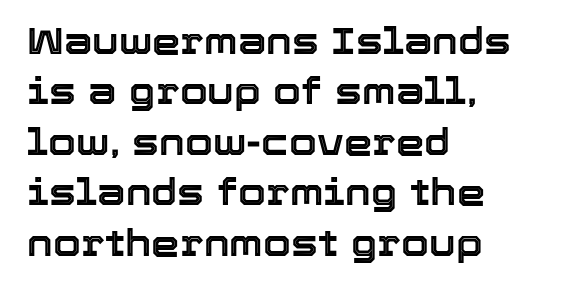
The image shows 36 px text type, upright; set left-aligned, normal line spacing (1.4x), normal letter spacing, not underlined; a medium x-height.
